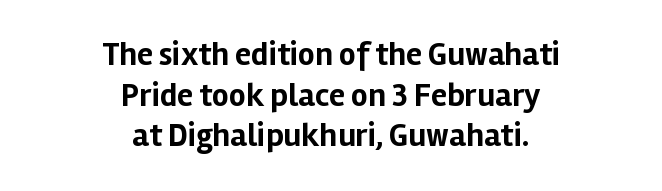
The image shows 33 px bold sans-serif type, upright; set centered, line spacing 1.23x, normal letter spacing, not underlined; low stroke contrast and a medium x-height.
